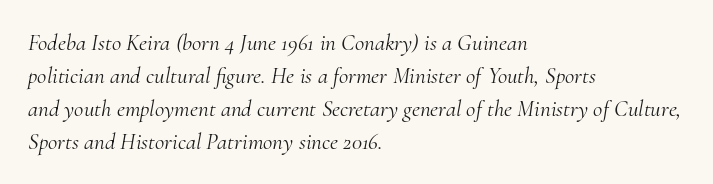
The image shows 23 px text type, italic (leaning right); set left-aligned, normal line spacing (1.43x), normal letter spacing, not underlined.
